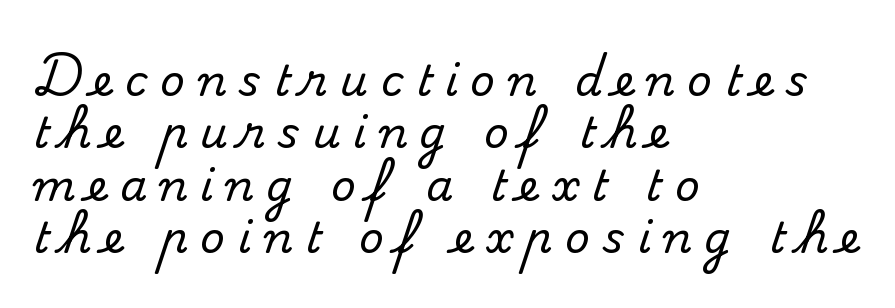
Q: Is the text italic (slanted)? A: Yes.
Q: Is the text underlined? A: No.
Q: How is the paragraph aligned? A: Left-aligned.
Q: Is the spacing between letters normal or unusually wide? A: Unusually wide.
Q: Width (condensed, normal, or wide)? A: Normal.
Q: Stroke contrast? A: Medium.
Q: x-height? A: Small.
Q: Monospaced? A: No.
